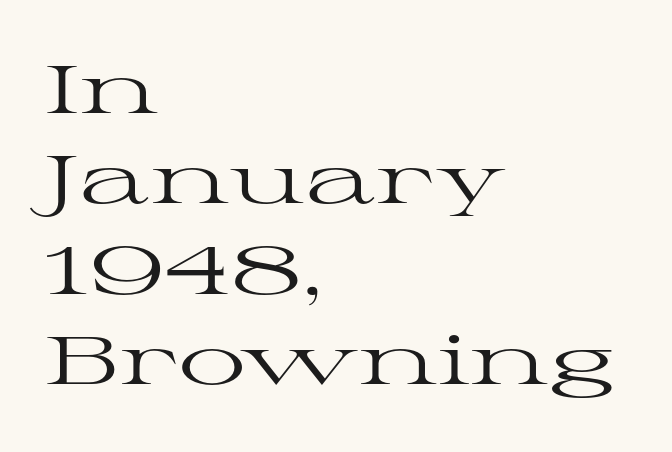
Q: Is the text bold? A: No.
Q: Is the text italic (slanted)? A: No, it is upright.
Q: Is the typeface a serif or a sans-serif typeface? A: Serif.
Q: Is the text underlined? A: No.
Q: How is the paragraph aligned? A: Left-aligned.
Q: Is the spacing between letters normal or unusually wide? A: Normal.
Q: Is the spacing between lines tight, normal or loose? A: Normal.
Q: Width (condensed, normal, or wide)? A: Wide.
Q: Stroke contrast? A: High.
Q: x-height? A: Medium.
Q: Monospaced? A: No.
